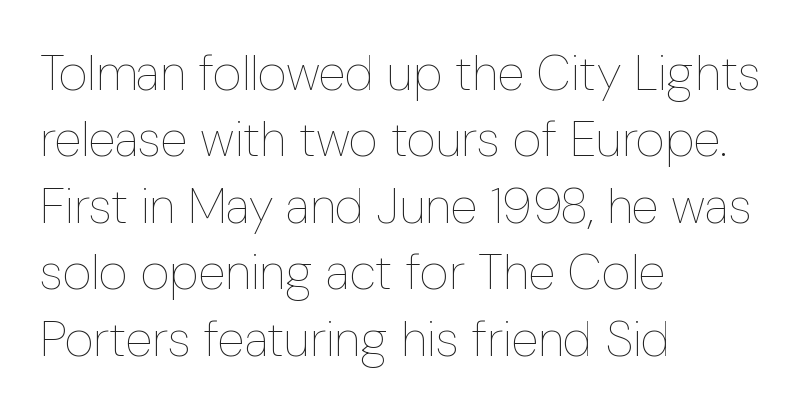
The space directly below the letters is spotless. A typesetter would call this zero additional tracking. Every stem runs plumb, perpendicular to the baseline. The characters are drawn with everyday or finer stroke widths. A classic flush-left, rag-right setting is used for this passage. You could not count columns in this text — the font is proportionally spaced.
